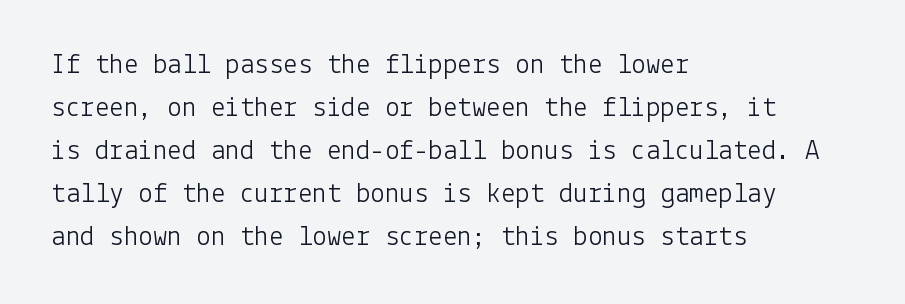
This is sans-serif lettering, the kind often seen on screens and signage. Stems and bowls with no extra thickness — not bold. When letters stand straight like this, we call the style roman or upright. The block of text has a typical density, with ordinary space between rows.
